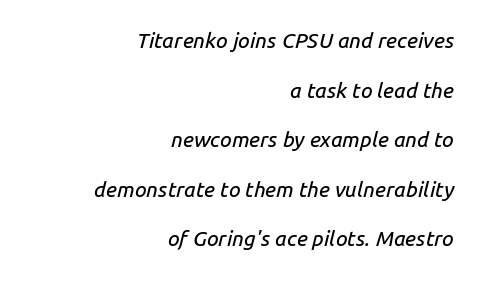
A clean baseline with only descenders dipping below it. The rag falls on the left side of this text block. The line-height multiplier appears high, well above default. These lines were composed using italics. Does extra space separate the letters? No, they use regular spacing.
